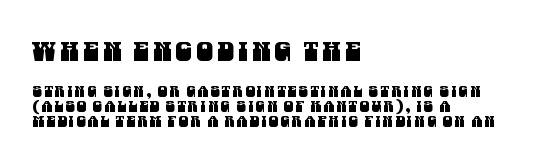
Q: Is the text underlined? A: No.
Q: How is the paragraph aligned? A: Left-aligned.
Q: Is the spacing between lines tight, normal or loose? A: Tight.
Q: Which block of text is set in a larger size, the first (top) or the second (bottom)? A: The first (top) one.
